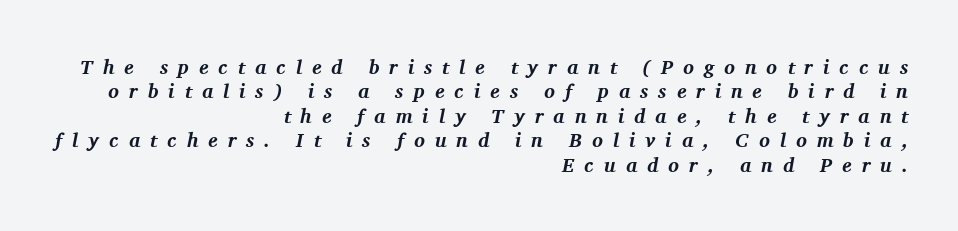
Q: Is the text bold? A: Yes.
Q: Is the text italic (slanted)? A: Yes, it leans right by about 11 degrees.
Q: Is the text underlined? A: No.
Q: How is the paragraph aligned? A: Right-aligned.
Q: Is the spacing between letters normal or unusually wide? A: Unusually wide.
